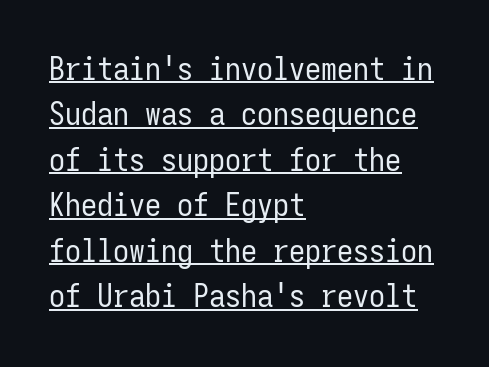
Q: Is the text bold? A: No.
Q: Is the text italic (slanted)? A: No, it is upright.
Q: Is the typeface a serif or a sans-serif typeface? A: Sans-serif.
Q: Is the text underlined? A: Yes.
Q: How is the paragraph aligned? A: Left-aligned.
Q: Is the spacing between letters normal or unusually wide? A: Normal.
Q: Is the spacing between lines tight, normal or loose? A: Normal.
Q: Width (condensed, normal, or wide)? A: Condensed.
Q: Stroke contrast? A: Low.
Q: x-height? A: Medium.
Q: Monospaced? A: Yes.
